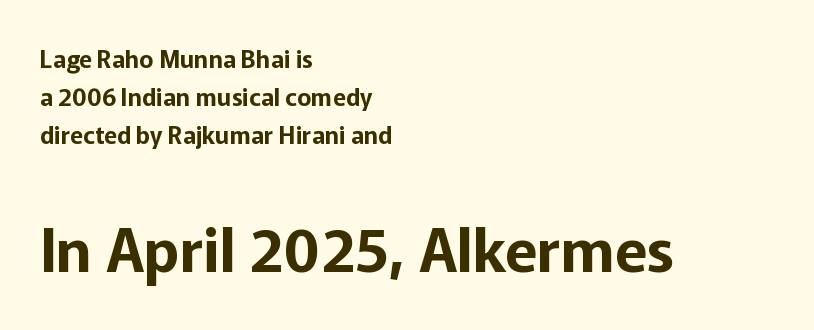
Q: Is the text italic (slanted)? A: No, it is upright.
Q: Is the typeface a serif or a sans-serif typeface? A: Sans-serif.
Q: Is the text underlined? A: No.
Q: How is the paragraph aligned? A: Left-aligned.
Q: Is the spacing between letters normal or unusually wide? A: Normal.
Q: Is the spacing between lines tight, normal or loose? A: Normal.
Q: Which block of text is set in a larger size, the first (top) or the second (bottom)? A: The second (bottom) one.
Q: Width (condensed, normal, or wide)? A: Normal.
Q: Stroke contrast? A: Low.
Q: x-height? A: Medium.
Q: Monospaced? A: No.
